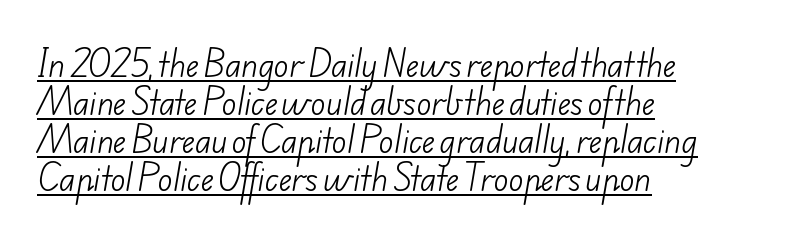
This sample carries an underscore along the baseline area. The designer went with a sans here, leaving each stem footless. Short and long lines alike share a common starting point at left. This sample has the flowing, uneven cadence of proportional lettering.
